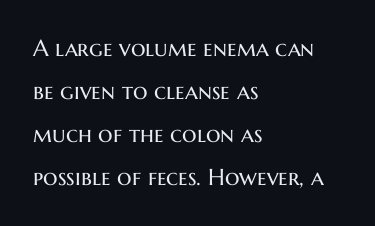
{"italic": "no", "bold": "no", "underline": "no", "align": "left", "line_spacing_ratio": 1.87, "letter_spacing": "normal", "letter_spacing_em": 0.0, "glyph_px": 23}
